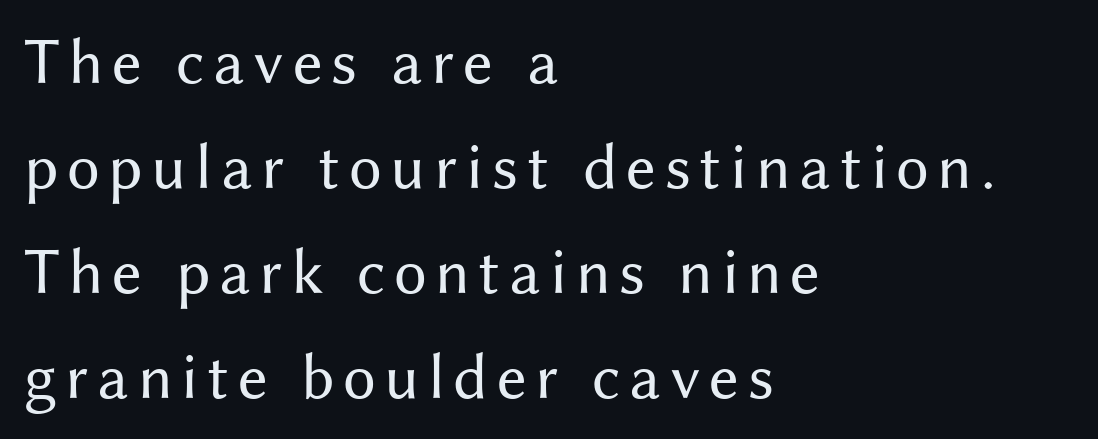
The image shows 66 px regular-weight sans-serif type, upright; set left-aligned, normal line spacing (1.59x), not underlined; medium stroke contrast and a medium x-height.
